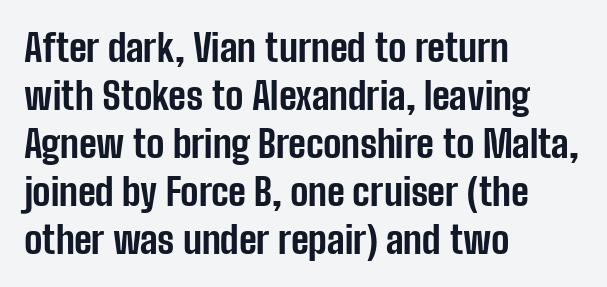
The image shows 38 px bold, condensed sans-serif type, upright; set left-aligned, normal line spacing (1.26x), normal letter spacing, not underlined; low stroke contrast and a medium x-height.
